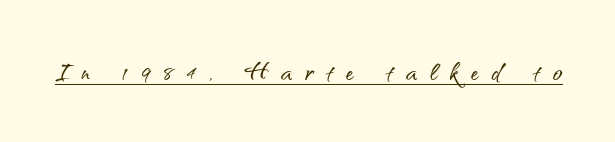
Q: Is the text italic (slanted)? A: Yes.
Q: Is the typeface a serif or a sans-serif typeface? A: Sans-serif.
Q: Is the text underlined? A: Yes.
Q: Is the spacing between letters normal or unusually wide? A: Unusually wide.
Q: Width (condensed, normal, or wide)? A: Normal.
Q: Stroke contrast? A: Medium.
Q: x-height? A: Small.
Q: Monospaced? A: No.
